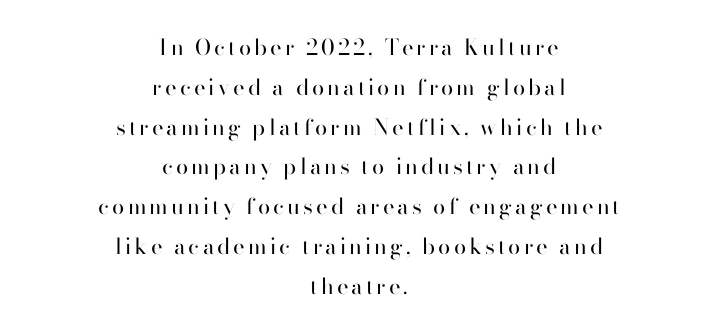
Letters have the restrained weight of plain body copy at most. Bare-footed words on every line. Does the copy run flush right? No — it is centered line by line. The letters stand straight up with perfectly vertical stems.
